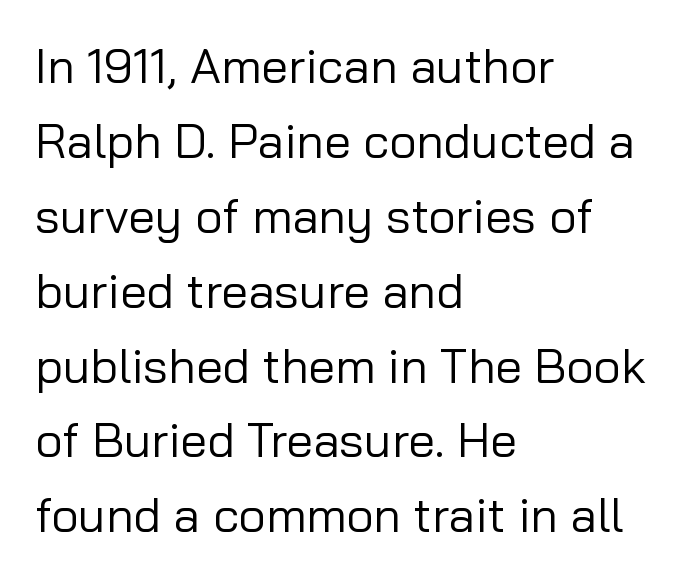
A typesetter would call this zero additional tracking. Reading down the block, your eye returns to a fixed left position each line. Rule under the text: the space is simply empty. Compared with a typical body face, this is equally light or lighter still.
